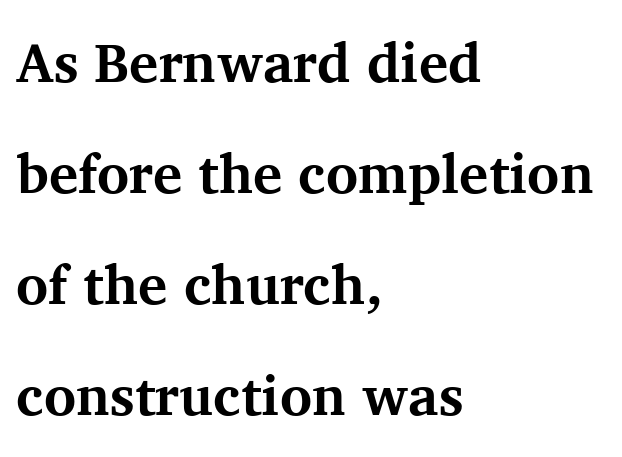
Q: Is the text bold? A: Yes.
Q: Is the text italic (slanted)? A: No, it is upright.
Q: Is the typeface a serif or a sans-serif typeface? A: Serif.
Q: Is the text underlined? A: No.
Q: How is the paragraph aligned? A: Left-aligned.
Q: Is the spacing between letters normal or unusually wide? A: Normal.
Q: Is the spacing between lines tight, normal or loose? A: Loose.
Q: Width (condensed, normal, or wide)? A: Normal.
Q: Stroke contrast? A: Medium.
Q: x-height? A: Medium.
Q: Monospaced? A: No.
